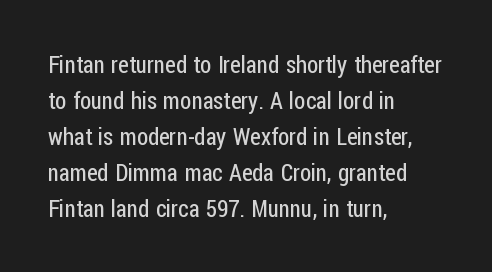
Q: Is the text bold? A: No.
Q: Is the text italic (slanted)? A: No, it is upright.
Q: Is the text underlined? A: No.
Q: How is the paragraph aligned? A: Left-aligned.
Q: Is the spacing between letters normal or unusually wide? A: Normal.
Q: Is the spacing between lines tight, normal or loose? A: Normal.
